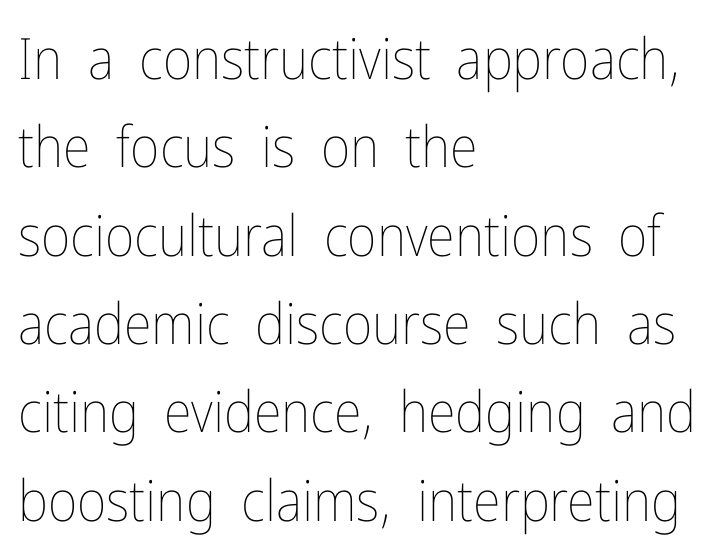
Q: Is the text bold? A: No.
Q: Is the text italic (slanted)? A: No, it is upright.
Q: Is the text underlined? A: No.
Q: How is the paragraph aligned? A: Left-aligned.
Q: Is the spacing between letters normal or unusually wide? A: Normal.
Q: Is the spacing between lines tight, normal or loose? A: Normal.
Q: Width (condensed, normal, or wide)? A: Condensed.
Q: Stroke contrast? A: Low.
Q: x-height? A: Medium.
Q: Monospaced? A: No.
